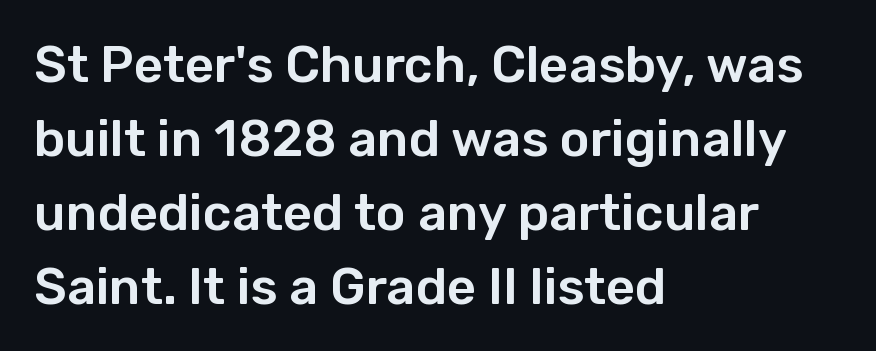
Are there feet on the stems? There aren't — it's a sans. You could call the tracking neutral — neither tight nor loose. Think of a printed novel: that variable character pitch is what you see here. The passage shown is not underscored anywhere. Every stem runs plumb, perpendicular to the baseline.
